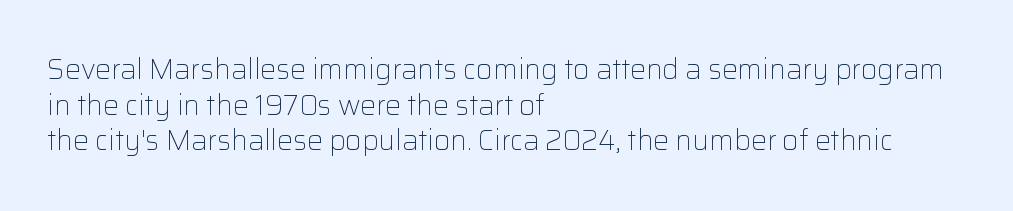
The image shows 28 px light sans-serif type, upright; set left-aligned, normal line spacing (1.27x), normal letter spacing, not underlined; low stroke contrast and a medium x-height.
